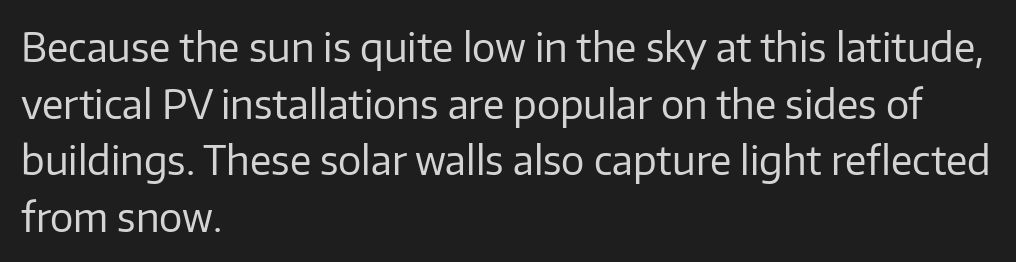
The image shows 39 px regular-weight sans-serif type, upright; set left-aligned, normal line spacing (1.45x), normal letter spacing, not underlined; low stroke contrast and a medium x-height.
